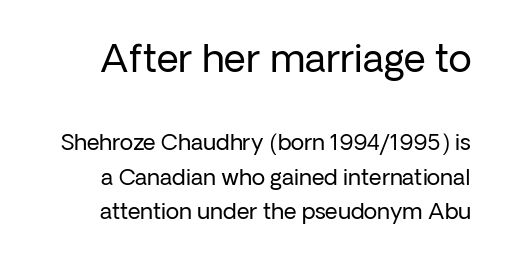
The image shows 38 px regular-weight sans-serif type, upright; set normal line spacing (1.57x), normal letter spacing, not underlined; the first (top) block is 1.73x larger; low stroke contrast and a medium x-height.
